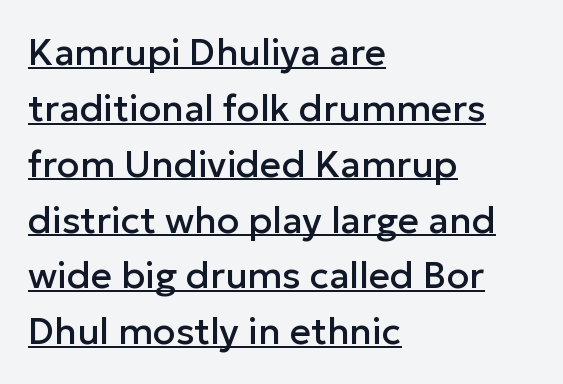
The image shows 37 px sans-serif type, upright; set left-aligned, normal line spacing (1.51x), normal letter spacing, underlined; low stroke contrast and a medium x-height.
